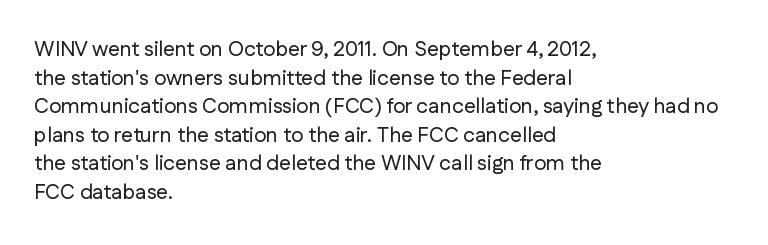
{"italic": "no", "underline": "no", "align": "left", "line_spacing": "normal", "line_spacing_ratio": 1.36, "letter_spacing": "normal", "letter_spacing_em": 0.0, "glyph_px": 21}
